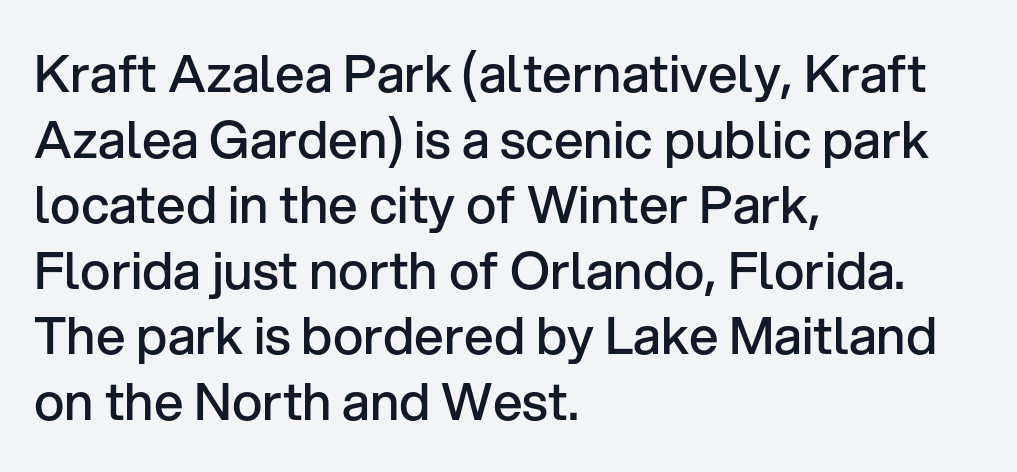
These lines carry some extra weight — a demibold, not a full bold. Inter-character spacing is left at the font's built-in metrics. Casual observation: everything's shoved over to the left. Nobody drew a line under any word here.
